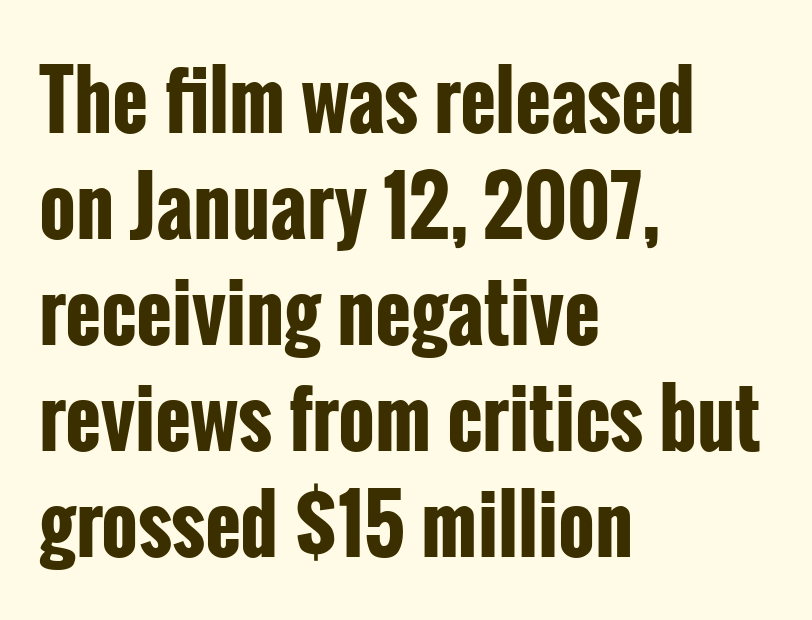
Q: Is the text bold? A: Yes.
Q: Is the text italic (slanted)? A: No, it is upright.
Q: Is the typeface a serif or a sans-serif typeface? A: Sans-serif.
Q: Is the text underlined? A: No.
Q: How is the paragraph aligned? A: Left-aligned.
Q: Is the spacing between letters normal or unusually wide? A: Normal.
Q: Is the spacing between lines tight, normal or loose? A: Normal.
Q: Width (condensed, normal, or wide)? A: Condensed.
Q: Stroke contrast? A: Low.
Q: x-height? A: Medium.
Q: Monospaced? A: No.
